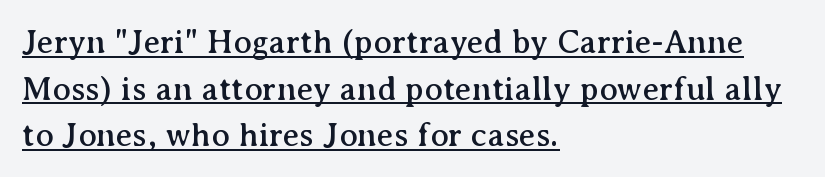
The image shows 34 px serif type, upright; set left-aligned, normal line spacing (1.37x), normal letter spacing, underlined; medium stroke contrast and a medium x-height.
